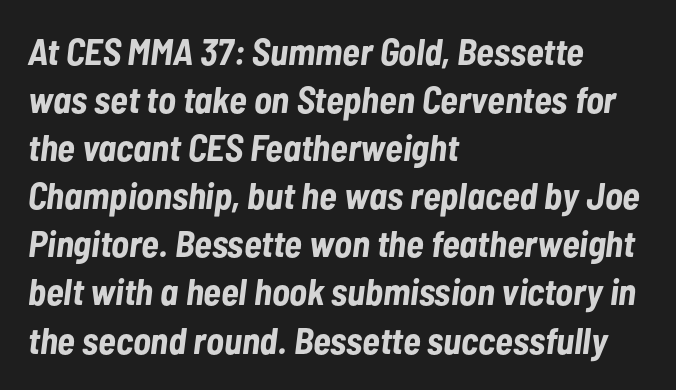
{"italic": "yes", "lean": "right", "slant_degrees": 7, "bold": "yes", "weight": "bold", "width": "condensed", "stroke_contrast": "low", "x_height": "medium", "monospaced": "no", "underline": "no", "align": "left", "line_spacing": "normal", "line_spacing_ratio": 1.3, "letter_spacing": "normal", "letter_spacing_em": 0.0, "glyph_px": 37}
